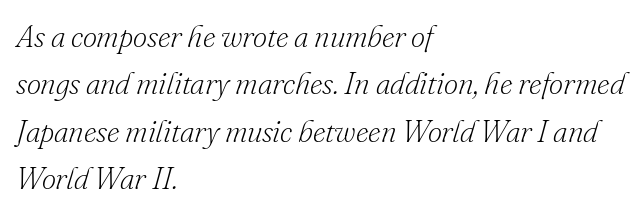
The image shows 31 px light serif type, italic (leaning right); set left-aligned, normal line spacing (1.53x), normal letter spacing, not underlined; low stroke contrast and a small x-height.
